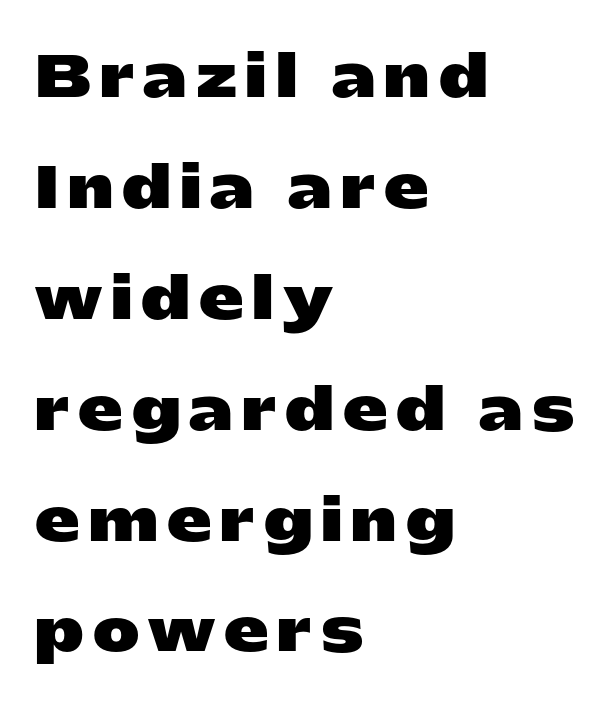
{"serif": "no", "italic": "no", "bold": "yes", "weight": "heavy", "width": "wide", "stroke_contrast": "low", "x_height": "medium", "monospaced": "no", "underline": "no", "align": "left", "line_spacing": "loose", "line_spacing_ratio": 1.98, "glyph_px": 56}
